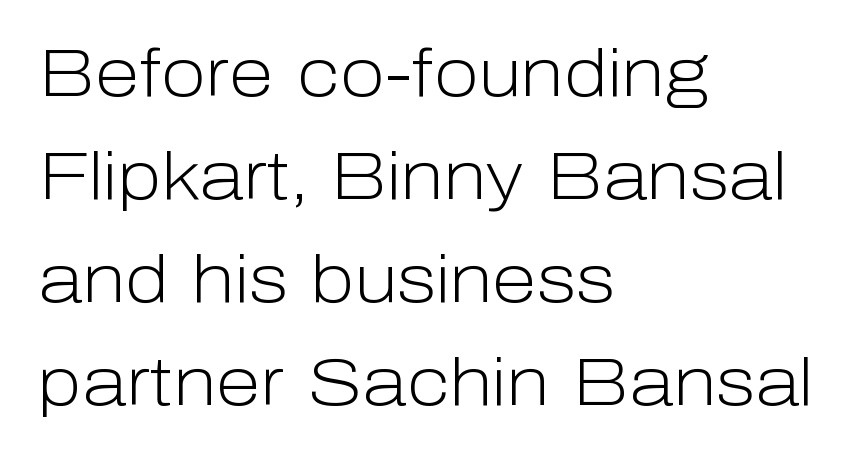
The image shows 66 px light sans-serif type, upright; set left-aligned, normal line spacing (1.56x), normal letter spacing, not underlined; low stroke contrast and a medium x-height.
